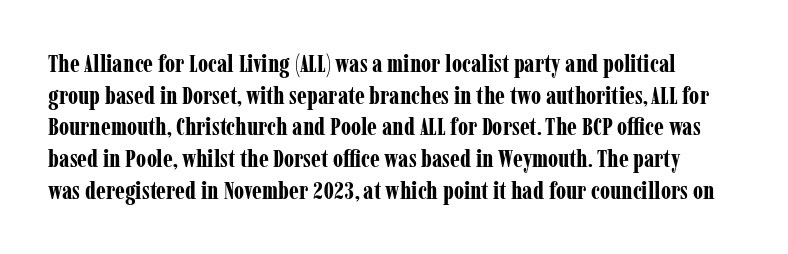
Compared with typical paragraphs, the rows here are spaced about the same. The strokes are fattened all the way to bold. You can tell it's not italic because the verticals are truly vertical. Underlining? Definitely not there. Is the letter spacing exaggerated? No — it looks like the ordinary default.
